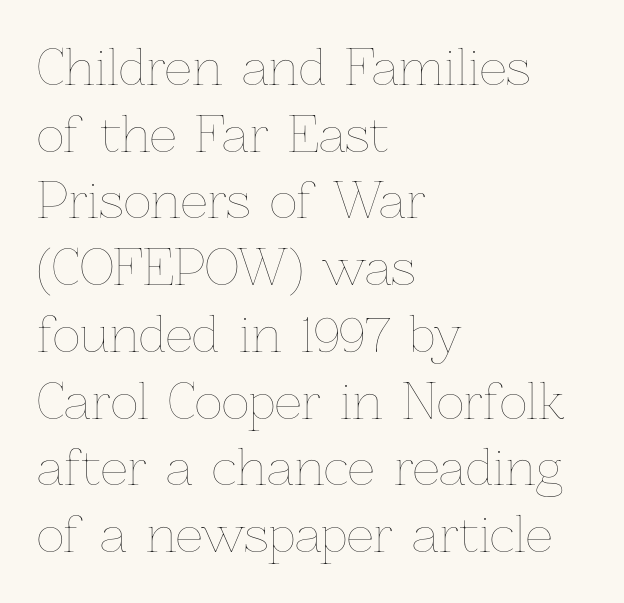
The image shows 48 px thin type, upright; set left-aligned, normal line spacing (1.39x), normal letter spacing, not underlined; low stroke contrast and a medium x-height.
